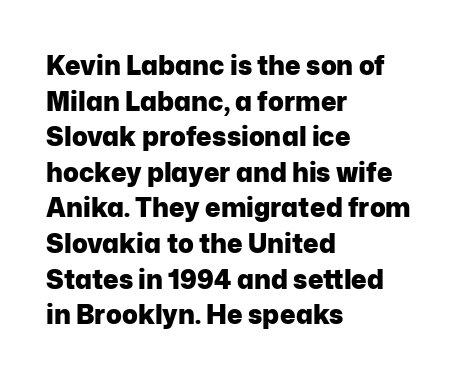
Q: Is the text bold? A: Yes.
Q: Is the text italic (slanted)? A: No, it is upright.
Q: Is the text underlined? A: No.
Q: How is the paragraph aligned? A: Left-aligned.
Q: Is the spacing between letters normal or unusually wide? A: Normal.
Q: Is the spacing between lines tight, normal or loose? A: Normal.
